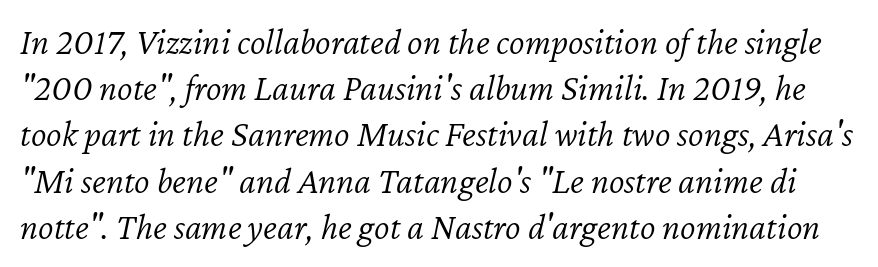
{"italic": "yes", "lean": "right", "slant_degrees": 12, "bold": "no", "weight": "light", "width": "normal", "stroke_contrast": "low", "x_height": "medium", "monospaced": "no", "underline": "no", "line_spacing": "normal", "line_spacing_ratio": 1.25, "letter_spacing": "normal", "letter_spacing_em": 0.0, "glyph_px": 37}
